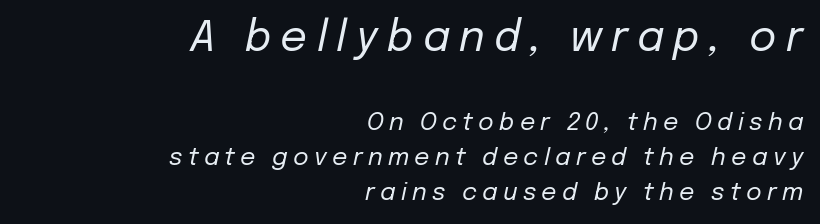
Plain, unruled lines of type. Visually, the top section dominates because its glyphs are scaled up. Does the lettering tilt? It does — this is italic. The face used here is rendered with a markedly widened letterfit. Reading down the block, your eye finds every line finishing at a fixed right position. Vertically, the passage feels balanced, rows spaced as you'd expect.
